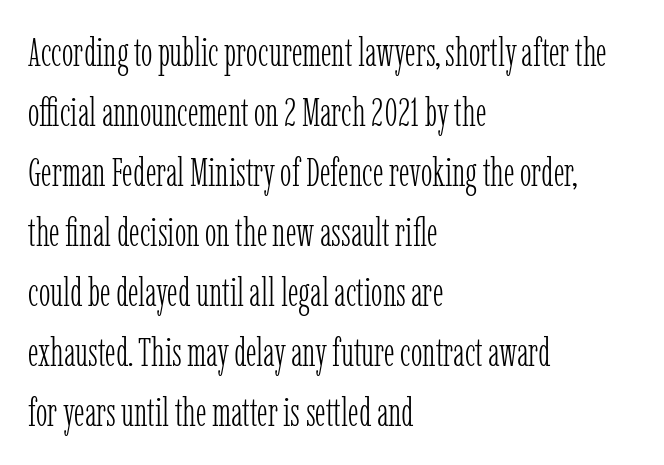
The lines in this sample share a left origin and differ only in where they stop. The characters are drawn with everyday or finer stroke widths. Italic? Not at all — the glyphs are vertical. The rows are spaced the way most documents space them. Little horizontal feet cap the strokes, marking this as serif type.
